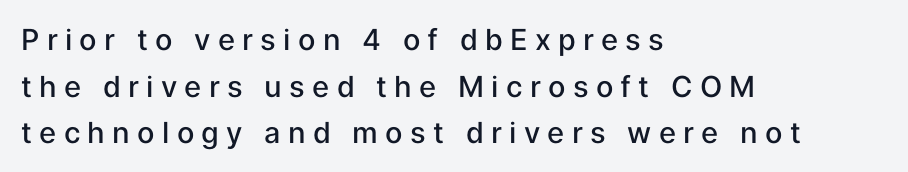
This rendering widens character spacing well past its baseline value. Spacing verdict: proportional, widths tailored to each character. Reading down the column, the eye jumps a familiar distance to each next line. A clean baseline with only descenders dipping below it.
